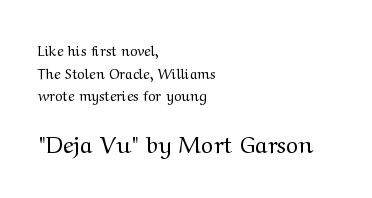
{"italic": "no", "bold": "no", "underline": "no", "align": "left", "line_spacing": "normal", "line_spacing_ratio": 1.62, "letter_spacing": "normal", "letter_spacing_em": 0.0, "larger_block": "second", "size_ratio": 1.64, "glyph_px": 23}
